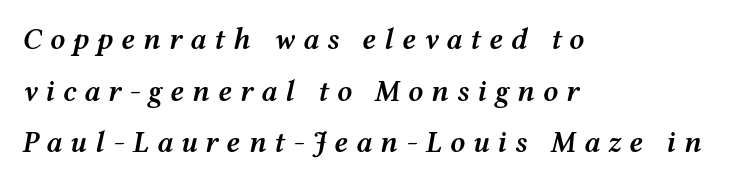
{"italic": "yes", "lean": "right", "slant_degrees": 12, "bold": "semi", "weight": "semibold", "width": "wide", "stroke_contrast": "medium", "x_height": "medium", "monospaced": "no", "underline": "no", "align": "left", "line_spacing_ratio": 1.72, "letter_spacing": "wide", "letter_spacing_em": 0.26, "glyph_px": 30}
